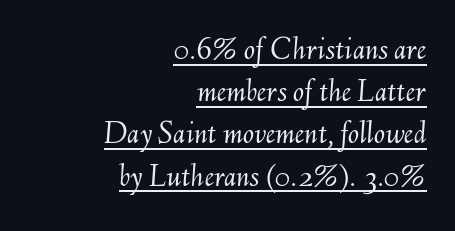
{"italic": "yes", "lean": "right", "slant_degrees": 6, "bold": "no", "weight": "light", "width": "normal", "stroke_contrast": "medium", "x_height": "small", "monospaced": "no", "underline": "yes", "align": "right", "line_spacing": "normal", "line_spacing_ratio": 1.28, "letter_spacing": "normal", "letter_spacing_em": 0.0, "glyph_px": 33}
